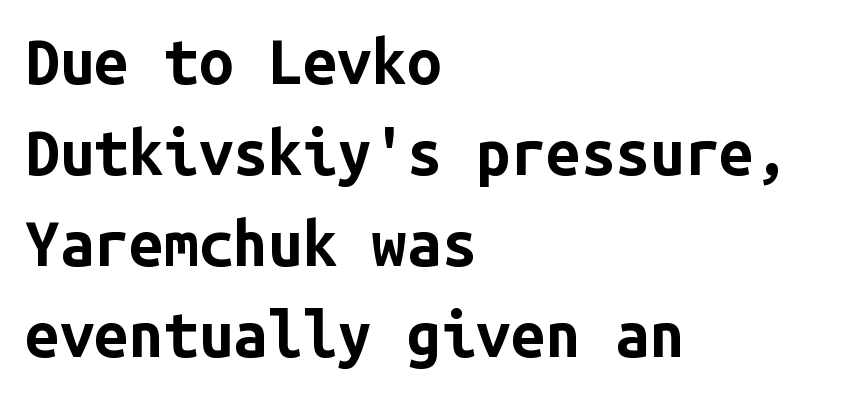
Q: Is the text bold? A: Yes.
Q: Is the text italic (slanted)? A: No, it is upright.
Q: Is the typeface a serif or a sans-serif typeface? A: Sans-serif.
Q: Is the text underlined? A: No.
Q: How is the paragraph aligned? A: Left-aligned.
Q: Is the spacing between letters normal or unusually wide? A: Normal.
Q: Is the spacing between lines tight, normal or loose? A: Normal.
Q: Width (condensed, normal, or wide)? A: Normal.
Q: Stroke contrast? A: Low.
Q: x-height? A: Medium.
Q: Monospaced? A: Yes.
